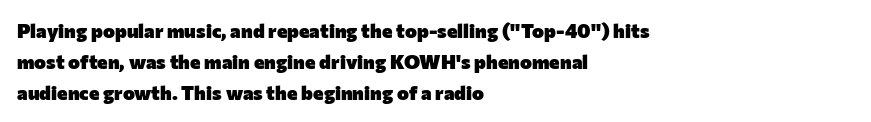
The image shows 20 px bold type, upright; set left-aligned, normal line spacing (1.55x), normal letter spacing, not underlined.
